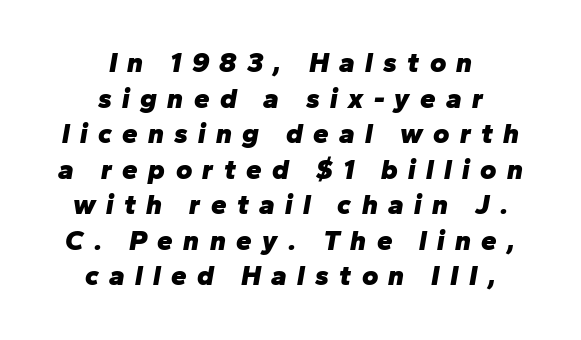
The image shows 28 px heavy type, italic (leaning right); set centered, normal line spacing (1.27x), unusually wide letter spacing (+0.37 em), not underlined; low stroke contrast and a medium x-height.
